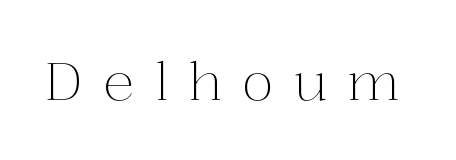
{"serif": "yes", "italic": "no", "bold": "no", "weight": "light", "width": "normal", "stroke_contrast": "medium", "x_height": "medium", "monospaced": "no", "underline": "no", "letter_spacing": "wide", "letter_spacing_em": 0.37, "glyph_px": 53}
